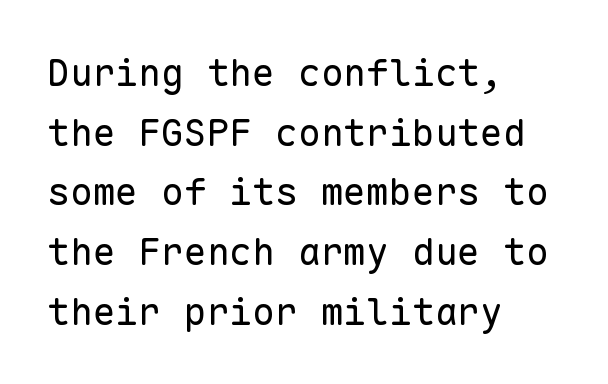
Q: Is the text bold? A: No.
Q: Is the text italic (slanted)? A: No, it is upright.
Q: Is the typeface a serif or a sans-serif typeface? A: Sans-serif.
Q: Is the text underlined? A: No.
Q: How is the paragraph aligned? A: Left-aligned.
Q: Is the spacing between letters normal or unusually wide? A: Normal.
Q: Is the spacing between lines tight, normal or loose? A: Normal.
Q: Width (condensed, normal, or wide)? A: Normal.
Q: Stroke contrast? A: Low.
Q: x-height? A: Medium.
Q: Monospaced? A: Yes.
